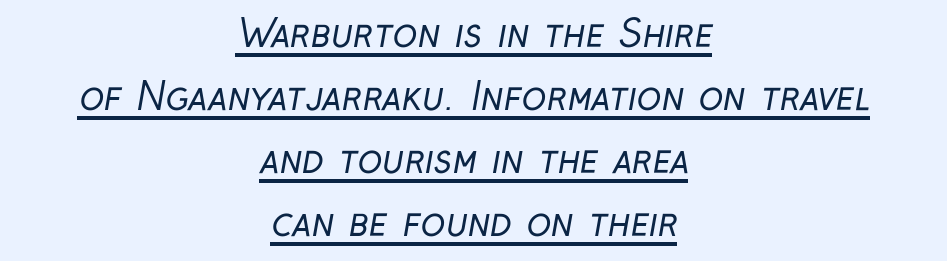
The image shows 37 px regular-weight, condensed sans-serif type; set centered, normal line spacing (1.7x), normal letter spacing, underlined; low stroke contrast and a medium x-height.
